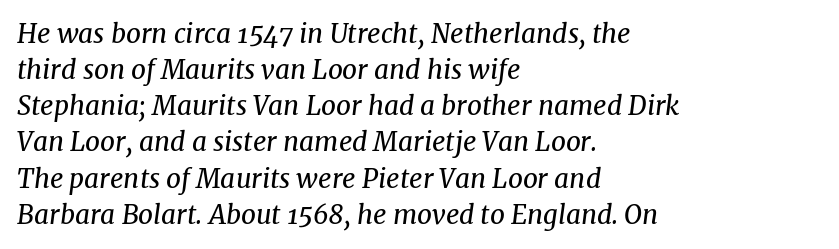
Horizontal alignment here is leftward, the default for most running prose. The characters are drawn with everyday or finer stroke widths. Has an underline been added? It has not. Quick note: interline space is typical. You could call the tracking neutral — neither tight nor loose.
